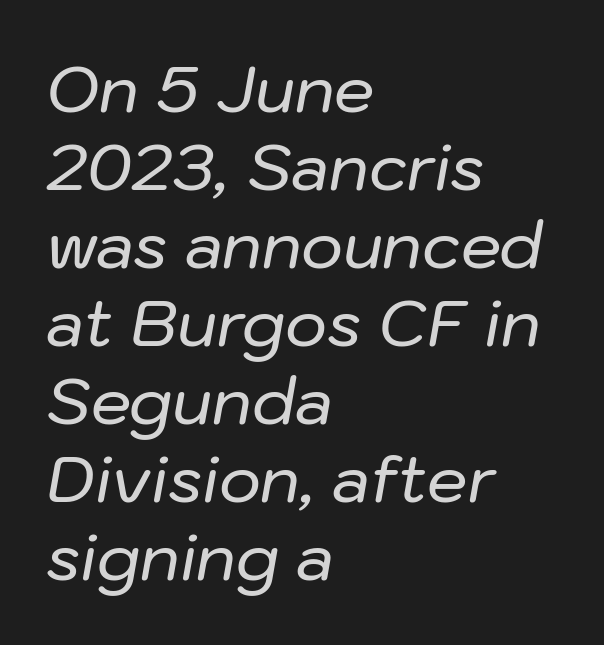
Any mark beneath the type? The region is blank. Leftover space on each line is placed entirely after the last word. There's an unmistakable incline to the writing here. Short note: letters normally spaced. This sample has the flowing, uneven cadence of proportional lettering.
